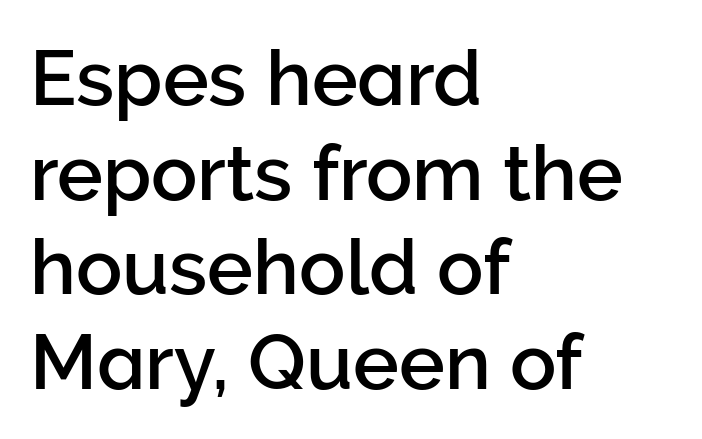
Letter spacing: default. Italic? Not at all — the glyphs are vertical. Note: no serifs on the glyphs. Proportional: the letters do not fall into vertical columns. Leftover space on each line is placed entirely after the last word. The passage shown is not underscored anywhere.
